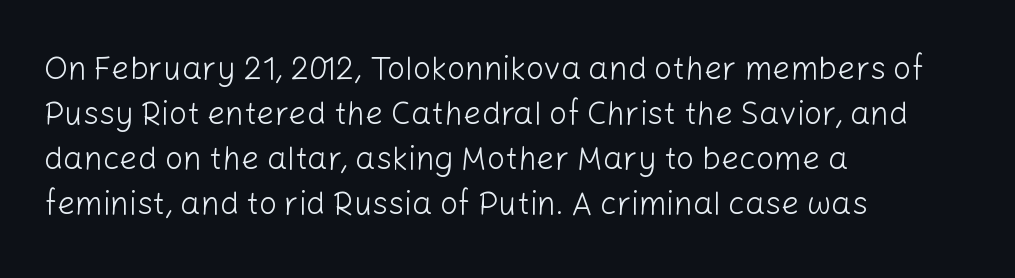
Q: Is the text bold? A: No.
Q: Is the text italic (slanted)? A: No, it is upright.
Q: Is the typeface a serif or a sans-serif typeface? A: Sans-serif.
Q: Is the text underlined? A: No.
Q: How is the paragraph aligned? A: Left-aligned.
Q: Is the spacing between letters normal or unusually wide? A: Normal.
Q: Is the spacing between lines tight, normal or loose? A: Normal.
Q: Width (condensed, normal, or wide)? A: Normal.
Q: Stroke contrast? A: Low.
Q: x-height? A: Medium.
Q: Monospaced? A: No.
